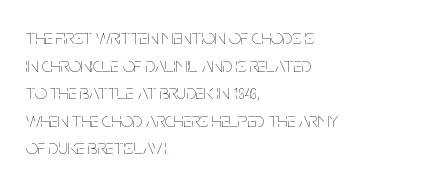
Q: Is the text bold? A: No.
Q: Is the text italic (slanted)? A: No, it is upright.
Q: Is the text underlined? A: No.
Q: How is the paragraph aligned? A: Left-aligned.
Q: Is the spacing between letters normal or unusually wide? A: Normal.
Q: Is the spacing between lines tight, normal or loose? A: Normal.
